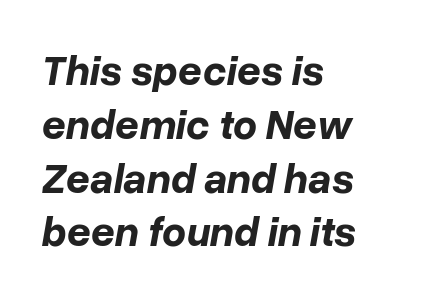
The image shows 42 px bold type, italic (leaning right); set left-aligned, normal line spacing (1.28x), normal letter spacing, not underlined; low stroke contrast and a medium x-height.
